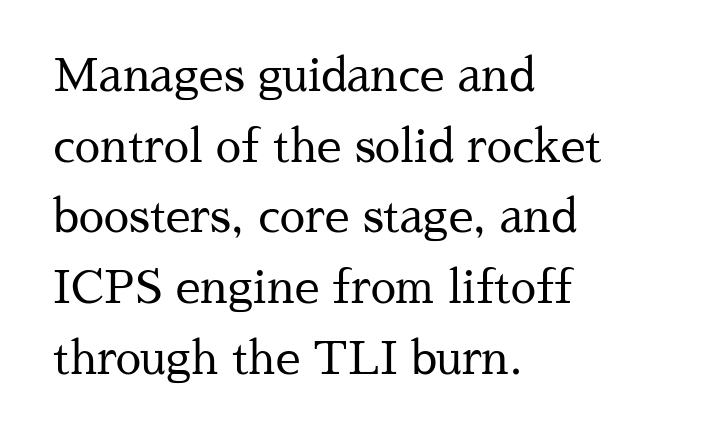
Students, note that the glyphs here touch the page at normal intervals. Each stroke keeps to a modest, everyday thickness or less. This sample has the flowing, uneven cadence of proportional lettering. The letters carry serifs — small finishing strokes at the ends of their stems.
